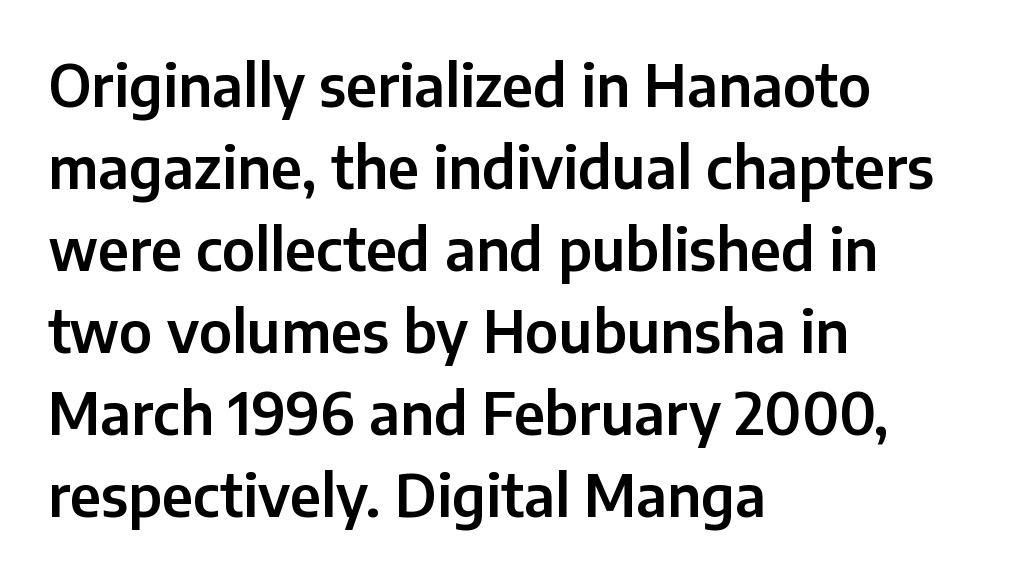
{"serif": "no", "italic": "no", "width": "normal", "stroke_contrast": "low", "x_height": "medium", "monospaced": "no", "underline": "no", "align": "left", "line_spacing": "normal", "line_spacing_ratio": 1.44, "letter_spacing": "normal", "letter_spacing_em": 0.0, "glyph_px": 57}
